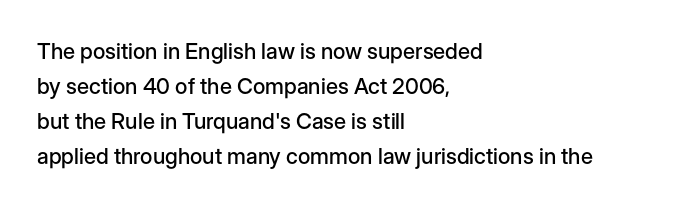
The vertical gap from one line to the next is medium. In terms of posture, this sample is upright. The ragged edge is on the right, which tells us the setting is flush left. Look at the tracking — it's just the regular setting, nothing added. Only glyphs here, with clear space below each row.
